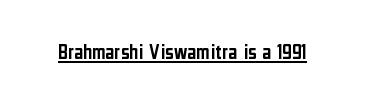
Compared with typical body copy, the letter spacing here is the same. Honestly, the underline is the first thing you notice here. No italicization has been applied; the sample stays upright.
